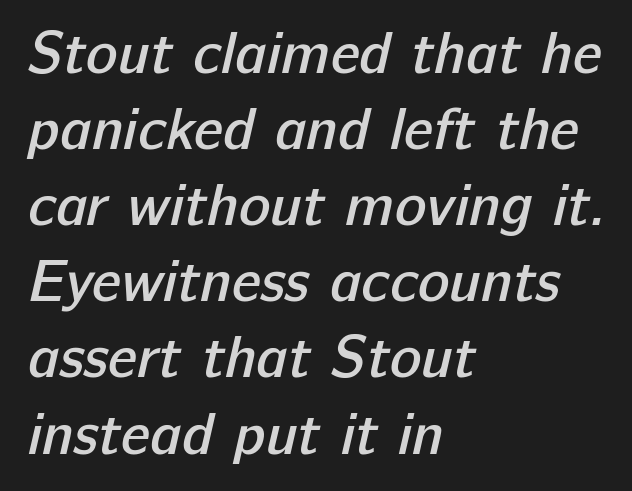
{"serif": "no", "bold": "semi", "weight": "semibold", "width": "normal", "stroke_contrast": "low", "x_height": "medium", "monospaced": "no", "underline": "no", "align": "left", "line_spacing": "normal", "line_spacing_ratio": 1.29, "letter_spacing": "normal", "letter_spacing_em": 0.0, "glyph_px": 59}
